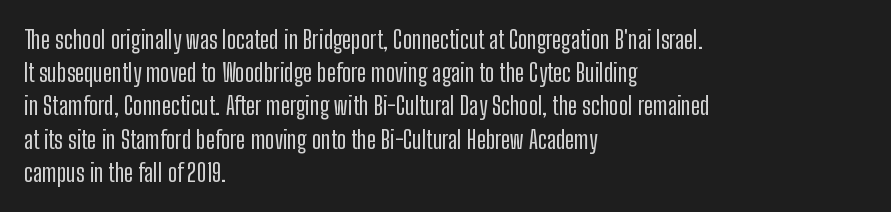
Q: Is the text italic (slanted)? A: No, it is upright.
Q: Is the text underlined? A: No.
Q: How is the paragraph aligned? A: Left-aligned.
Q: Is the spacing between letters normal or unusually wide? A: Normal.
Q: Is the spacing between lines tight, normal or loose? A: Normal.
